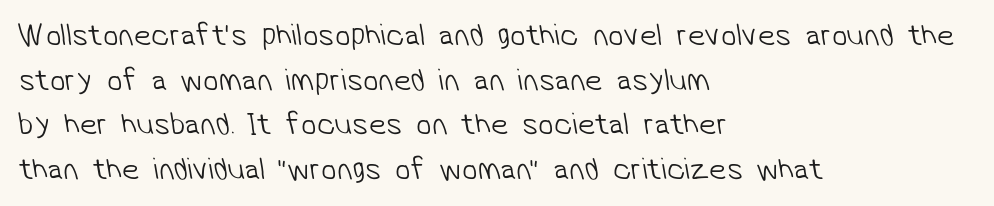
Whoever set this chose a conventional vertical rhythm. Horizontally, the lines are justified to the leading edge only. Spacing between characters is what you'd get straight out of the box. Type style note: lacks serifs. Glance below the letters and you will spot only blank space. The strokes carry an ordinary text weight at most.
